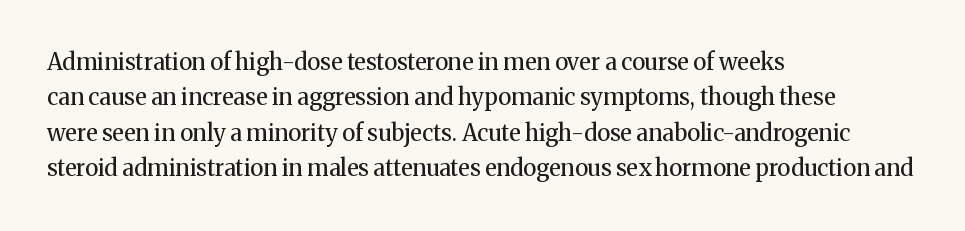
Q: Is the text bold? A: No.
Q: Is the text italic (slanted)? A: No, it is upright.
Q: Is the text underlined? A: No.
Q: How is the paragraph aligned? A: Left-aligned.
Q: Is the spacing between letters normal or unusually wide? A: Normal.
Q: Is the spacing between lines tight, normal or loose? A: Normal.
